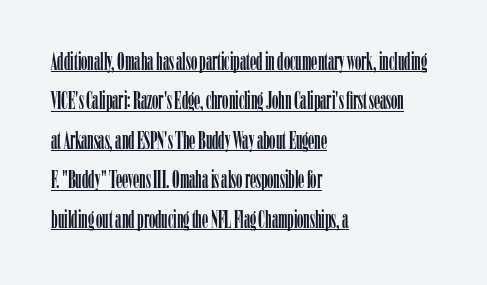
{"italic": "no", "underline": "yes", "align": "left", "line_spacing": "normal", "line_spacing_ratio": 1.58, "letter_spacing": "normal", "letter_spacing_em": 0.0, "glyph_px": 25}
